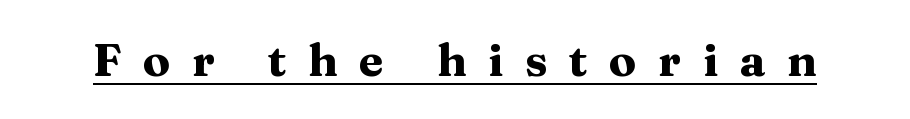
{"serif": "yes", "italic": "no", "bold": "yes", "weight": "heavy", "width": "wide", "stroke_contrast": "medium", "x_height": "medium", "monospaced": "no", "underline": "yes", "letter_spacing": "wide", "letter_spacing_em": 0.48, "glyph_px": 45}
